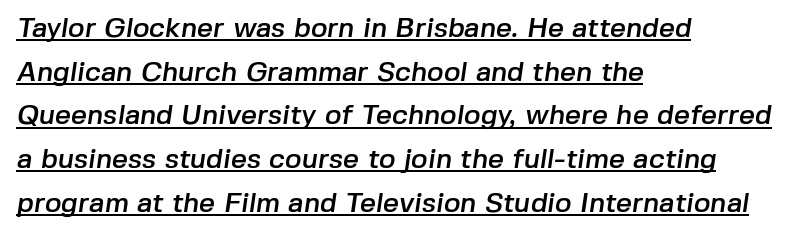
Q: Is the typeface a serif or a sans-serif typeface? A: Sans-serif.
Q: Is the text underlined? A: Yes.
Q: How is the paragraph aligned? A: Left-aligned.
Q: Is the spacing between letters normal or unusually wide? A: Normal.
Q: Is the spacing between lines tight, normal or loose? A: Normal.
Q: Width (condensed, normal, or wide)? A: Normal.
Q: Stroke contrast? A: Low.
Q: x-height? A: Medium.
Q: Monospaced? A: No.
